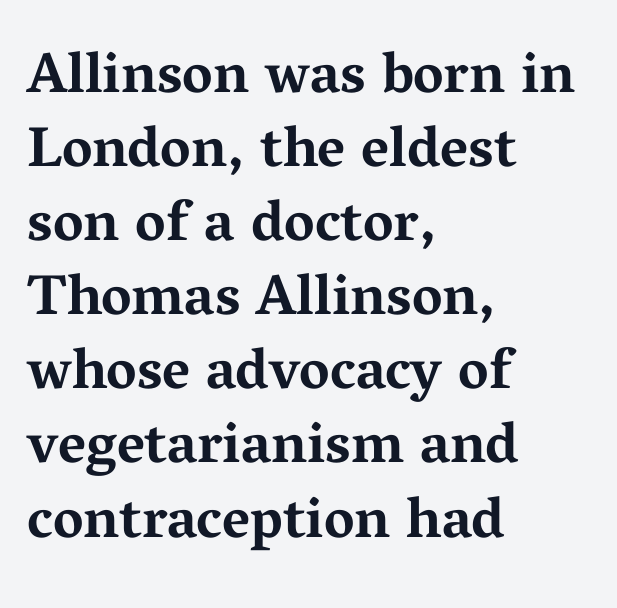
{"serif": "yes", "italic": "no", "bold": "yes", "weight": "bold", "width": "wide", "stroke_contrast": "medium", "x_height": "medium", "monospaced": "no", "underline": "no", "align": "left", "line_spacing": "normal", "line_spacing_ratio": 1.3, "letter_spacing": "normal", "letter_spacing_em": 0.0, "glyph_px": 57}
